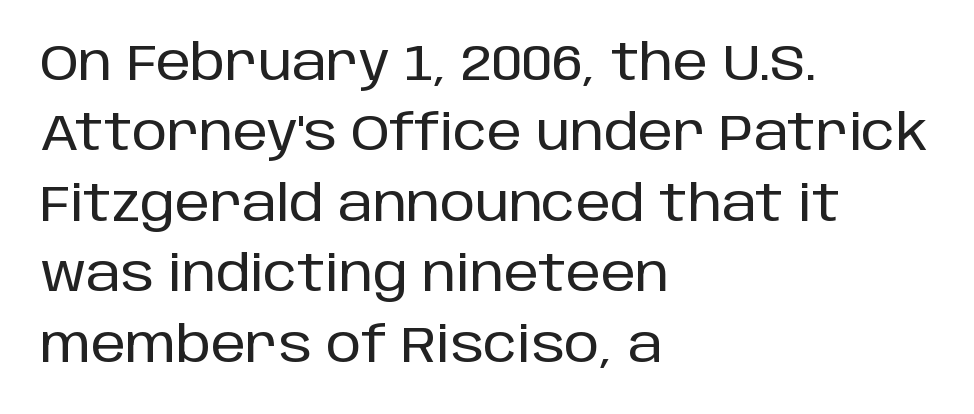
{"serif": "no", "italic": "no", "width": "normal", "stroke_contrast": "low", "x_height": "large", "monospaced": "no", "underline": "no", "align": "left", "line_spacing": "normal", "line_spacing_ratio": 1.41, "letter_spacing": "normal", "letter_spacing_em": 0.0, "glyph_px": 50}
